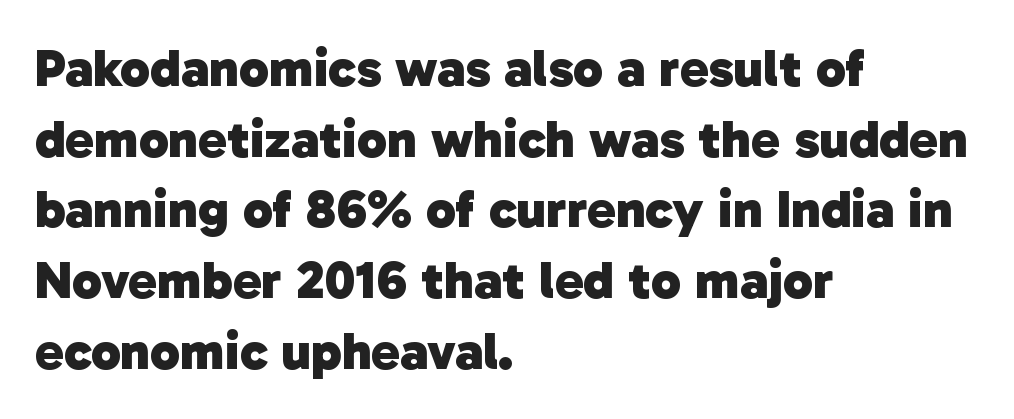
{"serif": "no", "bold": "yes", "weight": "heavy", "width": "normal", "stroke_contrast": "low", "x_height": "medium", "monospaced": "no", "underline": "no", "align": "left", "line_spacing": "normal", "line_spacing_ratio": 1.31, "letter_spacing": "normal", "letter_spacing_em": 0.0, "glyph_px": 54}
